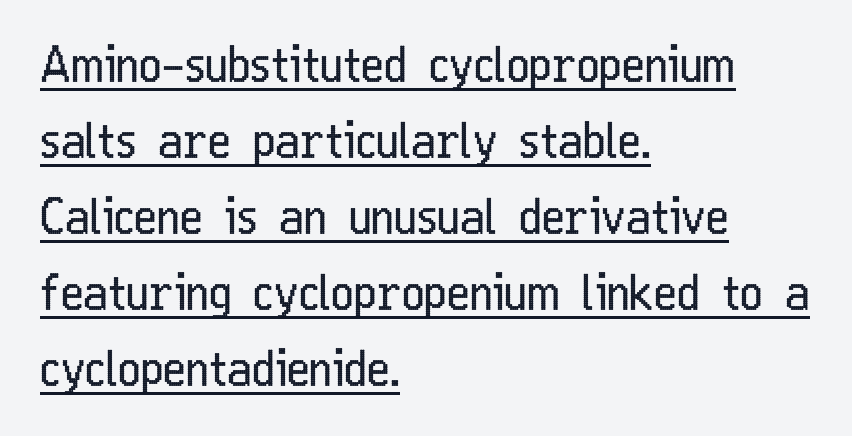
The font sits on the lighter half of the weight spectrum, regular included. This is the regular roman posture of the typeface. Type style note: lacks serifs. Short note: letters normally spaced. The specimen includes a rule beneath the text block's lines.
